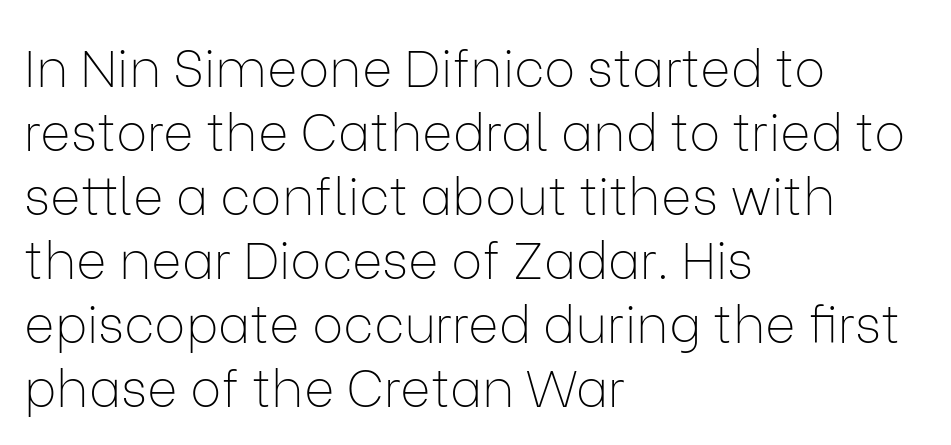
{"serif": "no", "italic": "no", "bold": "no", "weight": "thin", "width": "normal", "stroke_contrast": "low", "x_height": "medium", "monospaced": "no", "underline": "no", "align": "left", "line_spacing_ratio": 1.23, "letter_spacing": "normal", "letter_spacing_em": 0.0, "glyph_px": 52}
